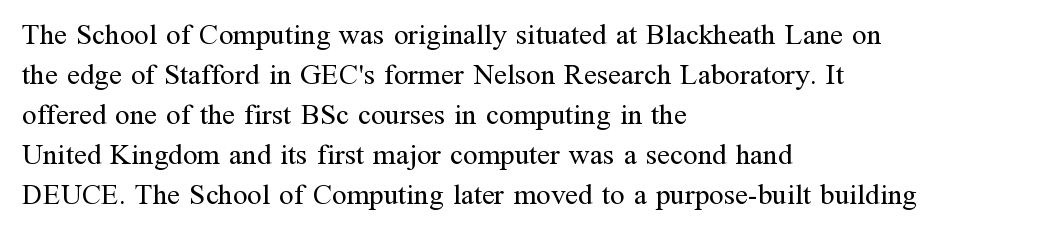
Q: Is the text bold? A: No.
Q: Is the text italic (slanted)? A: No, it is upright.
Q: Is the typeface a serif or a sans-serif typeface? A: Serif.
Q: Is the text underlined? A: No.
Q: How is the paragraph aligned? A: Left-aligned.
Q: Is the spacing between letters normal or unusually wide? A: Normal.
Q: Is the spacing between lines tight, normal or loose? A: Normal.
Q: Width (condensed, normal, or wide)? A: Normal.
Q: Stroke contrast? A: Medium.
Q: x-height? A: Medium.
Q: Monospaced? A: No.
